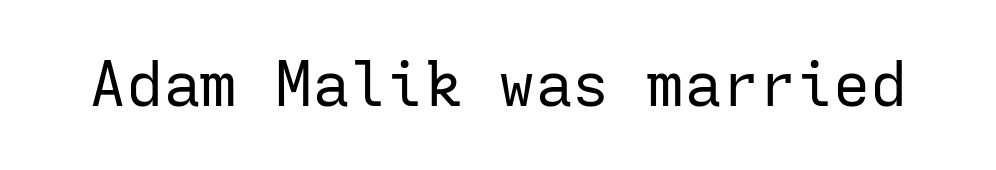
Q: Is the text bold? A: No.
Q: Is the text italic (slanted)? A: No, it is upright.
Q: Is the typeface a serif or a sans-serif typeface? A: Sans-serif.
Q: Is the text underlined? A: No.
Q: Is the spacing between letters normal or unusually wide? A: Normal.
Q: Width (condensed, normal, or wide)? A: Normal.
Q: Stroke contrast? A: Low.
Q: x-height? A: Medium.
Q: Monospaced? A: Yes.
